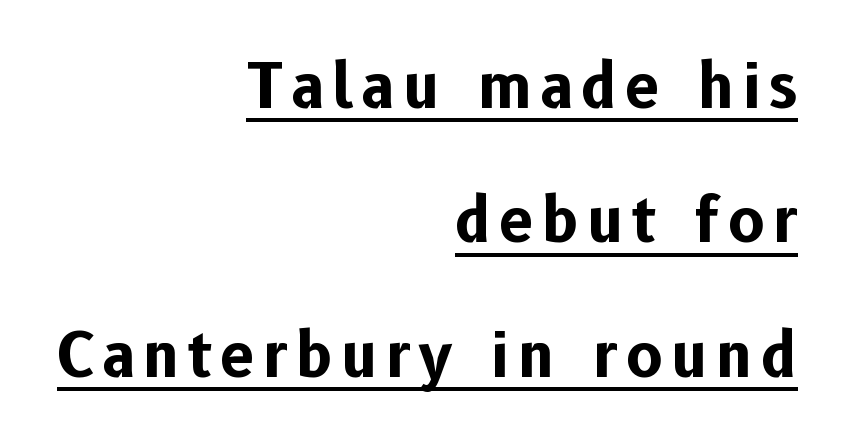
The image shows 60 px bold sans-serif type, upright; set right-aligned, loose line spacing (2.24x), underlined; low stroke contrast and a medium x-height.
